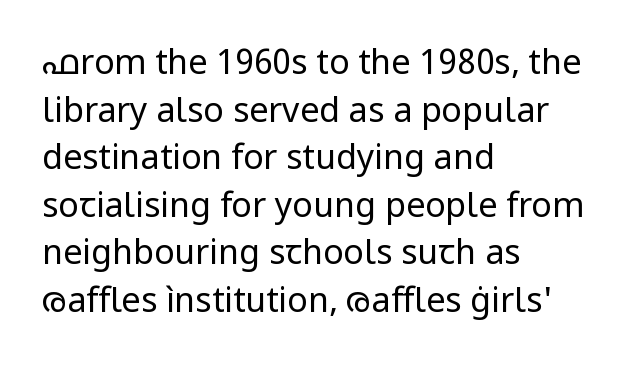
Check the space under the baseline: it is left empty. Weight: not bold — regular or lighter. Proportional: the letters do not fall into vertical columns. If you drew a line through each stem, it would be perfectly vertical. The letters sit at their default tracking, neither squeezed nor spread. Summary of vertical rhythm: regular, with standard interline spacing.
